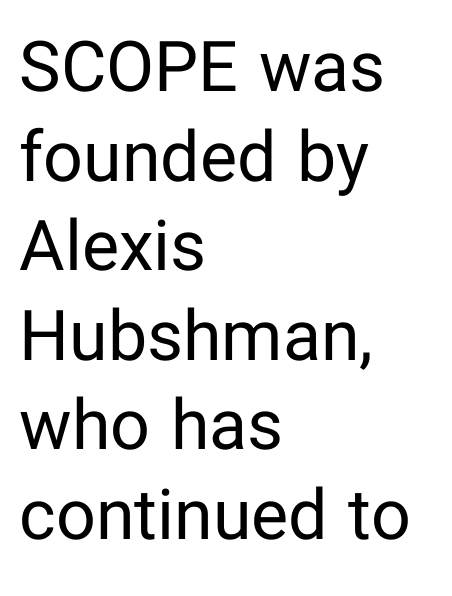
Q: Is the text bold? A: No.
Q: Is the text italic (slanted)? A: No, it is upright.
Q: Is the typeface a serif or a sans-serif typeface? A: Sans-serif.
Q: Is the text underlined? A: No.
Q: How is the paragraph aligned? A: Left-aligned.
Q: Is the spacing between letters normal or unusually wide? A: Normal.
Q: Is the spacing between lines tight, normal or loose? A: Normal.
Q: Width (condensed, normal, or wide)? A: Normal.
Q: Stroke contrast? A: Low.
Q: x-height? A: Medium.
Q: Monospaced? A: No.
